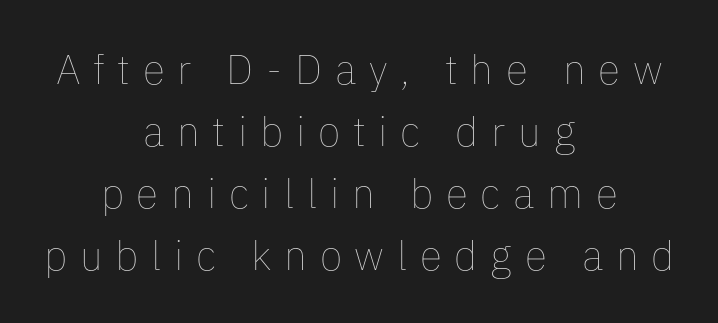
Q: Is the text bold? A: No.
Q: Is the text italic (slanted)? A: No, it is upright.
Q: Is the text underlined? A: No.
Q: How is the paragraph aligned? A: Centered.
Q: Is the spacing between letters normal or unusually wide? A: Unusually wide.
Q: Is the spacing between lines tight, normal or loose? A: Normal.
Q: Width (condensed, normal, or wide)? A: Normal.
Q: Stroke contrast? A: Low.
Q: x-height? A: Medium.
Q: Monospaced? A: No.
